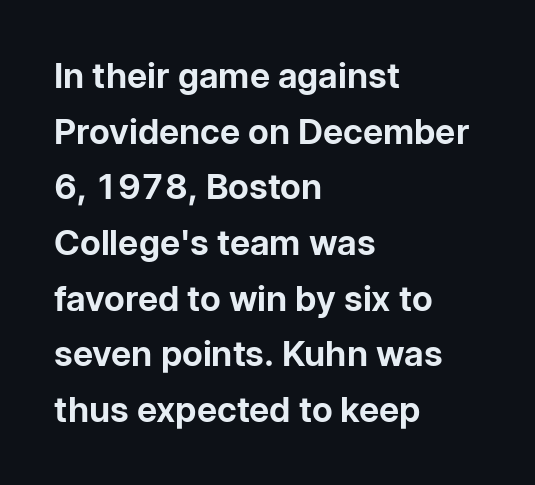
{"serif": "no", "italic": "no", "bold": "yes", "weight": "bold", "width": "normal", "stroke_contrast": "low", "x_height": "medium", "monospaced": "no", "underline": "no", "align": "left", "line_spacing": "normal", "line_spacing_ratio": 1.59, "letter_spacing": "normal", "letter_spacing_em": 0.0, "glyph_px": 35}
